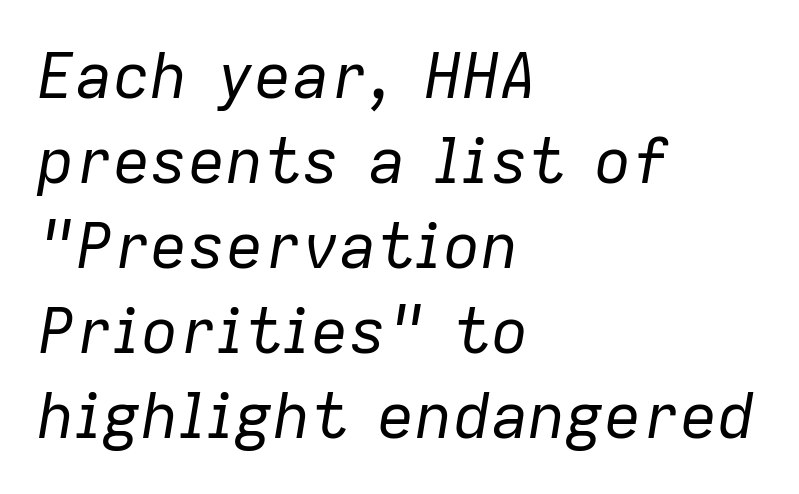
The image shows 63 px regular-weight type, italic (leaning right); set left-aligned, normal line spacing (1.35x), normal letter spacing, not underlined; low stroke contrast and a medium x-height.
